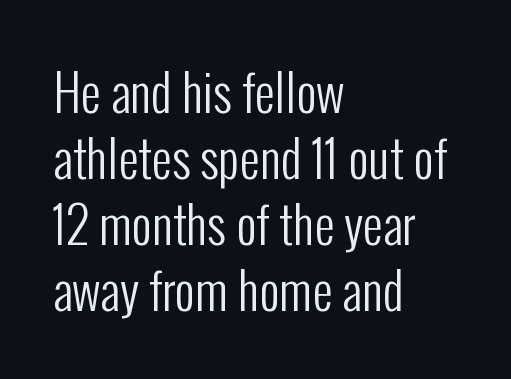
The image shows 50 px regular-weight, condensed sans-serif type, upright; set left-aligned, normal line spacing (1.32x), normal letter spacing, not underlined; low stroke contrast and a medium x-height.
